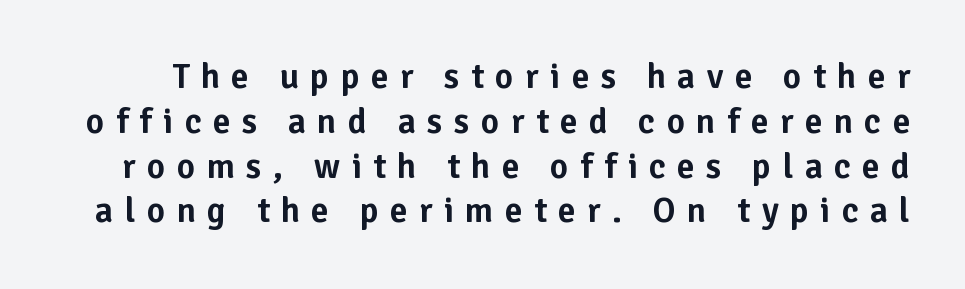
{"serif": "no", "italic": "no", "width": "normal", "stroke_contrast": "low", "x_height": "medium", "monospaced": "no", "underline": "no", "line_spacing": "normal", "line_spacing_ratio": 1.28, "letter_spacing": "wide", "letter_spacing_em": 0.33, "glyph_px": 35}
